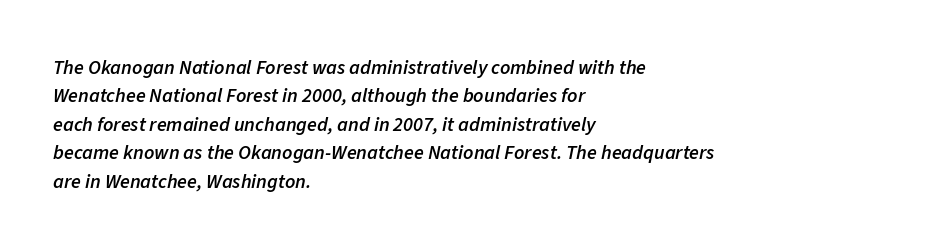
The image shows 20 px text type, italic (leaning right); set left-aligned, normal line spacing (1.42x), normal letter spacing, not underlined.
